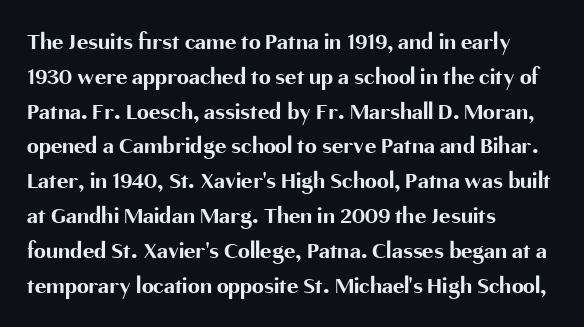
Q: Is the text bold? A: Yes.
Q: Is the text italic (slanted)? A: No, it is upright.
Q: Is the text underlined? A: No.
Q: How is the paragraph aligned? A: Left-aligned.
Q: Is the spacing between letters normal or unusually wide? A: Normal.
Q: Is the spacing between lines tight, normal or loose? A: Normal.
